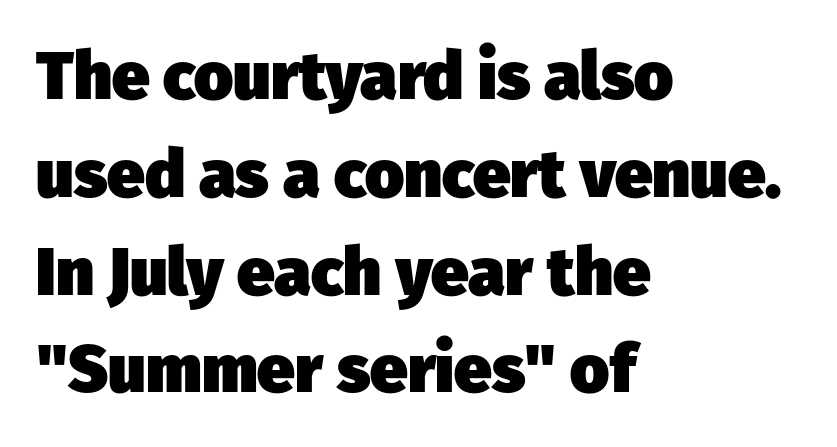
The image shows 67 px heavy sans-serif type; set left-aligned, normal line spacing (1.46x), normal letter spacing, not underlined; low stroke contrast and a medium x-height.
